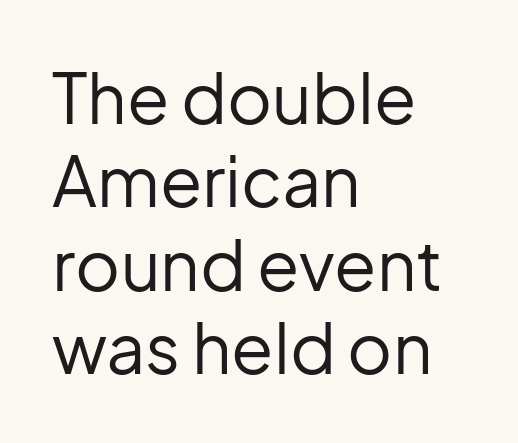
{"serif": "no", "italic": "no", "bold": "no", "weight": "regular", "width": "normal", "stroke_contrast": "low", "x_height": "medium", "monospaced": "no", "underline": "no", "align": "left", "line_spacing_ratio": 1.21, "letter_spacing": "normal", "letter_spacing_em": 0.0, "glyph_px": 69}
